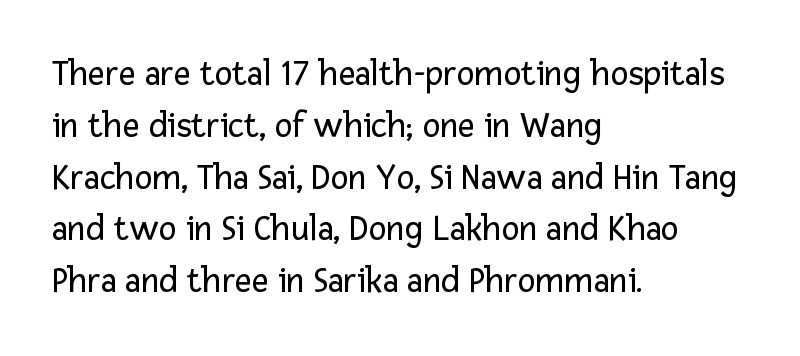
{"serif": "no", "italic": "no", "bold": "no", "weight": "regular", "width": "normal", "stroke_contrast": "low", "x_height": "medium", "monospaced": "no", "underline": "no", "align": "left", "line_spacing": "normal", "line_spacing_ratio": 1.4, "letter_spacing": "normal", "letter_spacing_em": 0.0, "glyph_px": 37}
